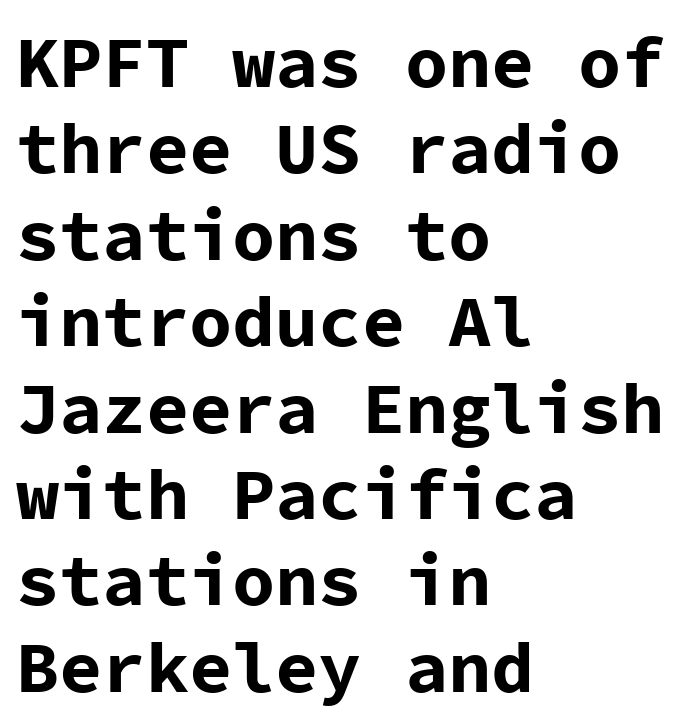
{"serif": "no", "italic": "no", "bold": "yes", "weight": "bold", "width": "normal", "stroke_contrast": "low", "x_height": "medium", "monospaced": "yes", "underline": "no", "align": "left", "line_spacing_ratio": 1.2, "letter_spacing": "normal", "letter_spacing_em": 0.0, "glyph_px": 72}
